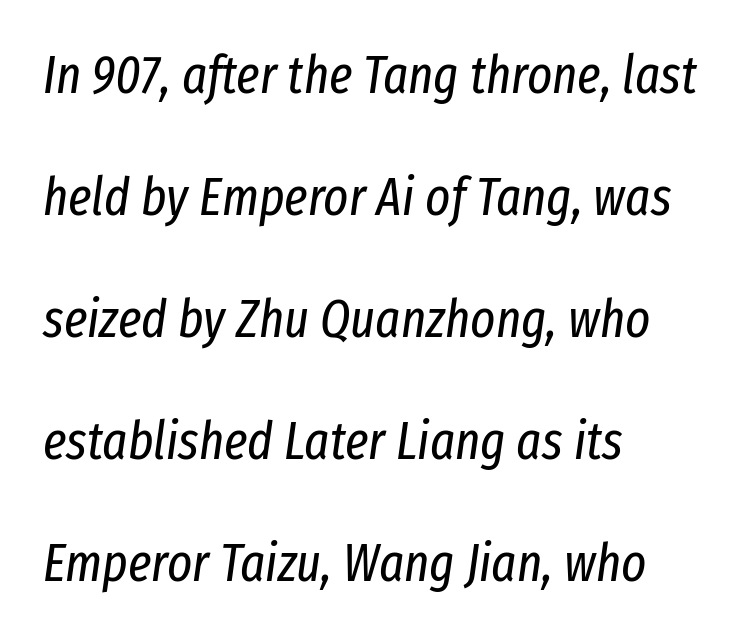
Baseline-to-baseline distance is far greater than the letter height. Layout note: lines flush left. Characters follow at the spacing the type designer built in. No heavy texture on the line: the type isn't bold.
